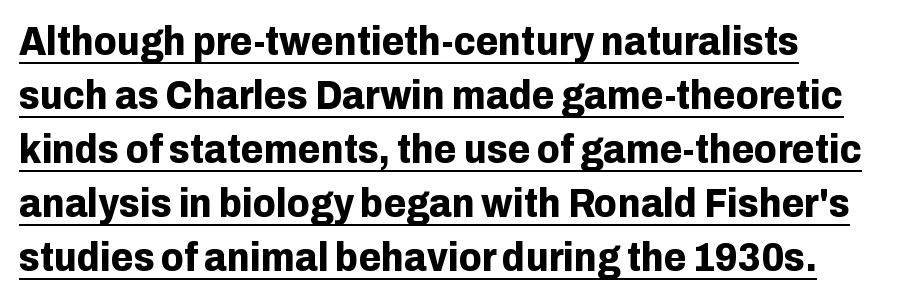
The image shows 41 px bold sans-serif type, upright; set normal line spacing (1.32x), normal letter spacing, underlined; low stroke contrast and a medium x-height.
